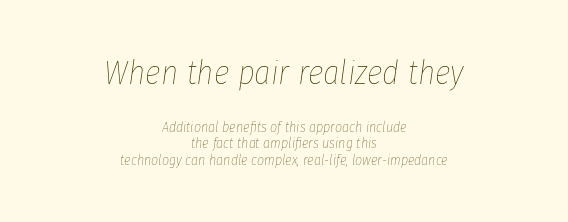
The letters in the upper block stand taller than those in the block below. Lines of text with bare space underneath. No letter is thick-stroked: the sample isn't bold. Compared with typical body copy, the letter spacing here is the same. The paragraph shown floats in the horizontal middle. Does the lettering tilt? It does — this is italic.
